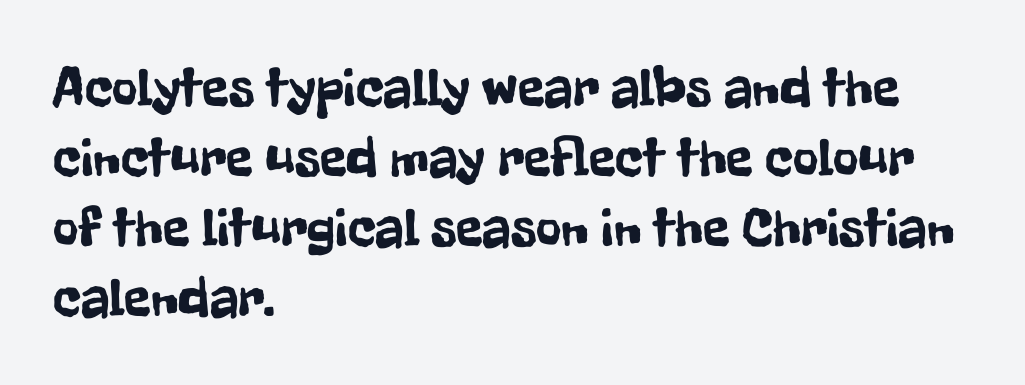
Q: Is the text italic (slanted)? A: No, it is upright.
Q: Is the typeface a serif or a sans-serif typeface? A: Sans-serif.
Q: Is the text underlined? A: No.
Q: How is the paragraph aligned? A: Left-aligned.
Q: Is the spacing between letters normal or unusually wide? A: Normal.
Q: Is the spacing between lines tight, normal or loose? A: Normal.
Q: Width (condensed, normal, or wide)? A: Condensed.
Q: Stroke contrast? A: Low.
Q: x-height? A: Medium.
Q: Monospaced? A: No.
